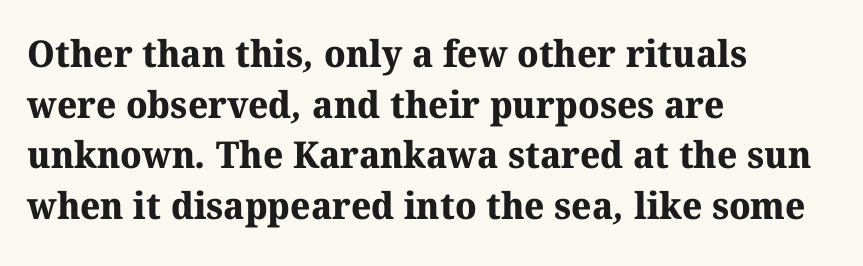
{"serif": "yes", "bold": "yes", "weight": "bold", "width": "normal", "stroke_contrast": "medium", "x_height": "medium", "monospaced": "no", "underline": "no", "align": "left", "line_spacing": "normal", "line_spacing_ratio": 1.37, "letter_spacing": "normal", "letter_spacing_em": 0.0, "glyph_px": 37}
